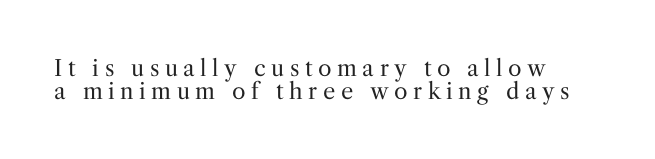
The image shows 22 px text type, upright; set left-aligned, tight line spacing (1.04x), unusually wide letter spacing (+0.25 em), not underlined.
